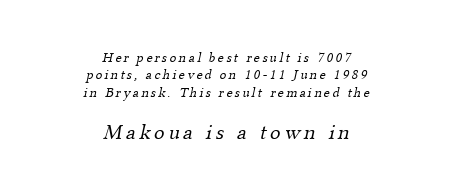
Q: Is the text bold? A: No.
Q: Is the text underlined? A: No.
Q: How is the paragraph aligned? A: Centered.
Q: Is the spacing between lines tight, normal or loose? A: Normal.
Q: Which block of text is set in a larger size, the first (top) or the second (bottom)? A: The second (bottom) one.
